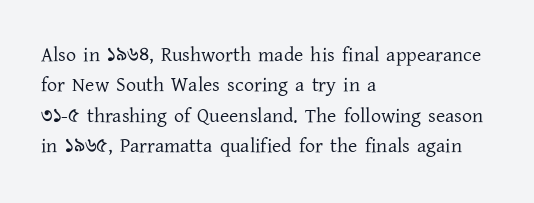
{"italic": "no", "bold": "no", "underline": "no", "align": "left", "line_spacing": "normal", "line_spacing_ratio": 1.52, "letter_spacing": "normal", "letter_spacing_em": 0.0, "glyph_px": 20}
